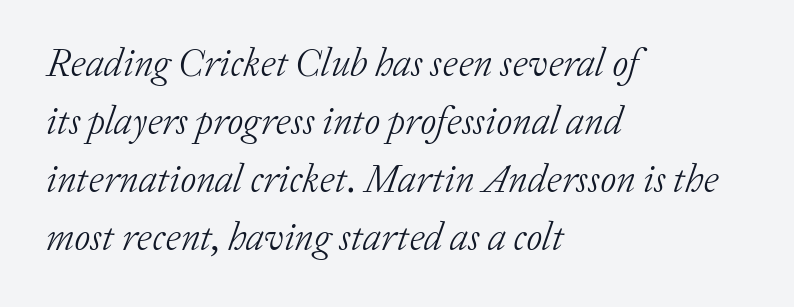
The rendering uses natural spacing where letterforms have individual widths. The words here are not underlined. Does the type have serifs? Yes, each stem ends in a small foot. Honestly, the letter spacing is just normal — you wouldn't notice it.
